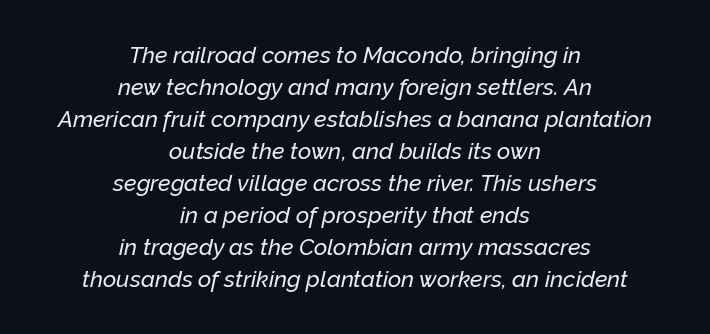
{"italic": "yes", "lean": "right", "slant_degrees": 12, "underline": "no", "align": "center", "line_spacing": "normal", "line_spacing_ratio": 1.39, "letter_spacing": "normal", "letter_spacing_em": 0.0, "glyph_px": 23}
